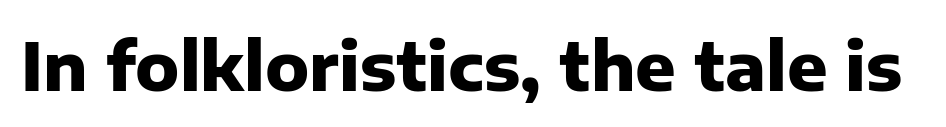
The image shows 67 px heavy sans-serif type, upright; set normal letter spacing, not underlined; low stroke contrast and a medium x-height.
